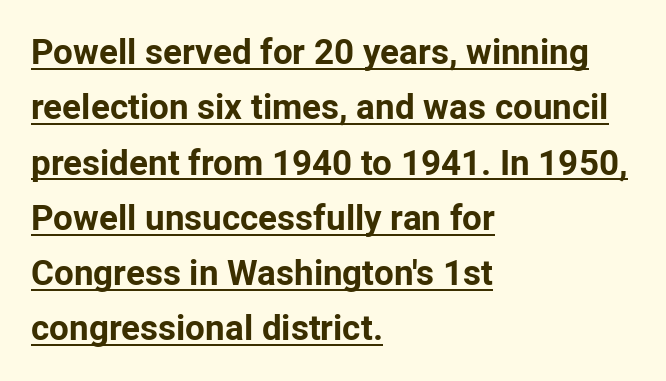
The image shows 35 px bold sans-serif type, upright; set left-aligned, normal line spacing (1.58x), normal letter spacing, underlined; low stroke contrast and a medium x-height.
